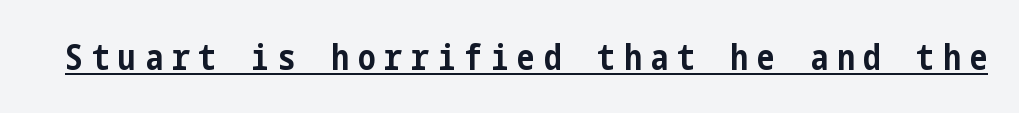
Serifs: no, the terminals of the letterforms are clean. Compared with an ordinary text face, these strokes are far heavier — a full bold. You can tell it's not italic because the verticals are truly vertical. The passage shown has open, widely tracked lettering throughout. Check the space under the baseline: a stroke is drawn there.
